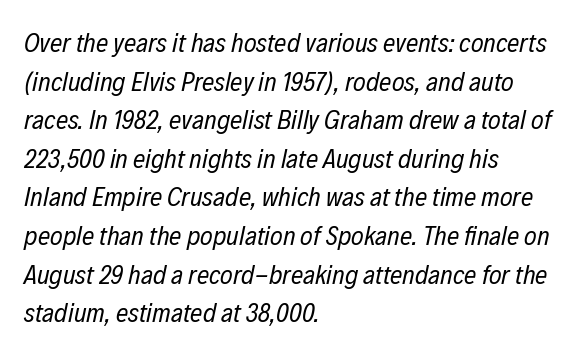
{"italic": "yes", "lean": "right", "slant_degrees": 12, "bold": "no", "underline": "no", "align": "left", "line_spacing": "normal", "line_spacing_ratio": 1.43, "letter_spacing": "normal", "letter_spacing_em": 0.0, "glyph_px": 27}
